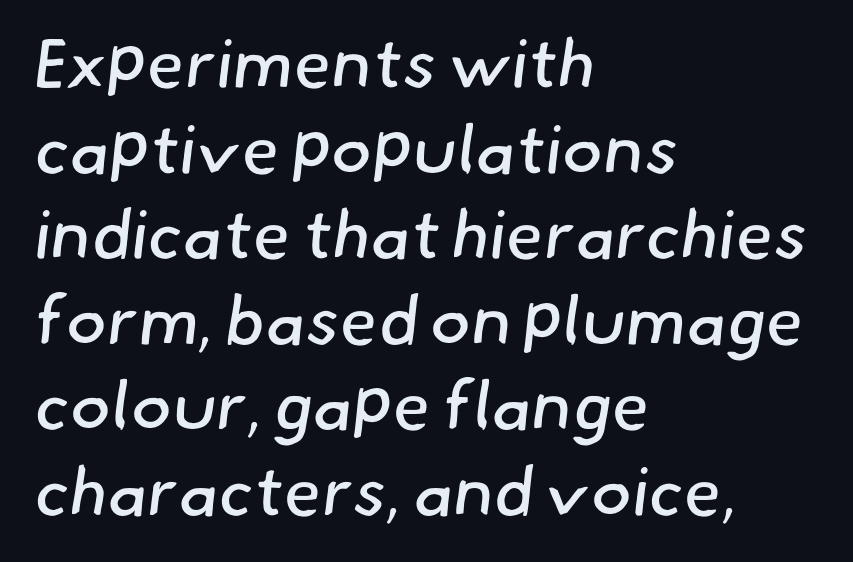
Q: Is the text bold? A: No.
Q: Is the typeface a serif or a sans-serif typeface? A: Sans-serif.
Q: Is the text underlined? A: No.
Q: How is the paragraph aligned? A: Left-aligned.
Q: Is the spacing between letters normal or unusually wide? A: Normal.
Q: Width (condensed, normal, or wide)? A: Normal.
Q: Stroke contrast? A: Low.
Q: x-height? A: Small.
Q: Monospaced? A: No.
